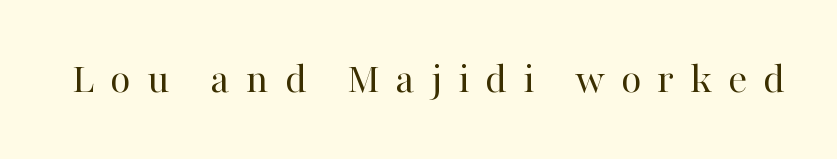
Q: Is the text bold? A: No.
Q: Is the text italic (slanted)? A: No, it is upright.
Q: Is the typeface a serif or a sans-serif typeface? A: Serif.
Q: Is the text underlined? A: No.
Q: Is the spacing between letters normal or unusually wide? A: Unusually wide.
Q: Width (condensed, normal, or wide)? A: Normal.
Q: Stroke contrast? A: High.
Q: x-height? A: Medium.
Q: Monospaced? A: No.
